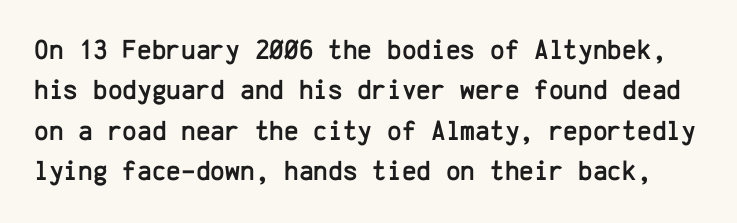
The image shows 28 px sans-serif type, upright, monospaced; set normal line spacing (1.44x), normal letter spacing, not underlined; low stroke contrast and a medium x-height.
